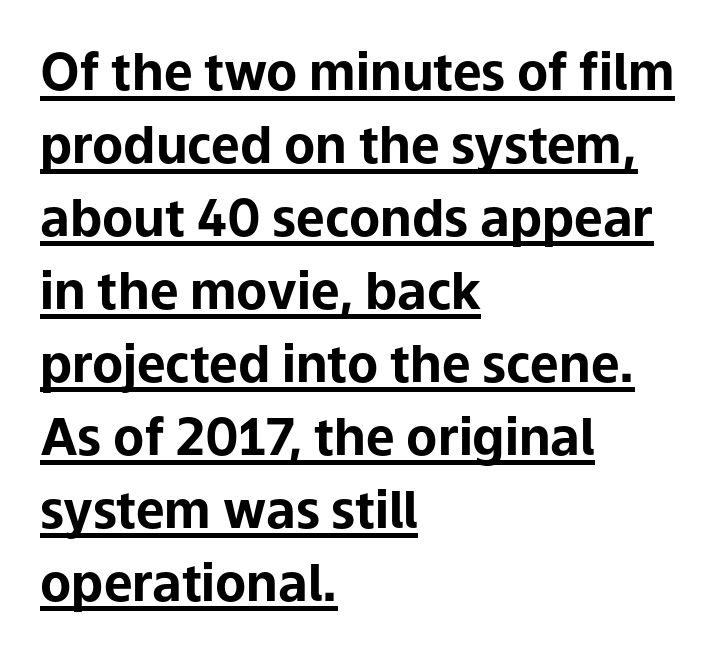
Q: Is the text bold? A: Yes.
Q: Is the text italic (slanted)? A: No, it is upright.
Q: Is the typeface a serif or a sans-serif typeface? A: Sans-serif.
Q: Is the text underlined? A: Yes.
Q: How is the paragraph aligned? A: Left-aligned.
Q: Is the spacing between letters normal or unusually wide? A: Normal.
Q: Is the spacing between lines tight, normal or loose? A: Normal.
Q: Width (condensed, normal, or wide)? A: Normal.
Q: Stroke contrast? A: Low.
Q: x-height? A: Medium.
Q: Monospaced? A: No.
